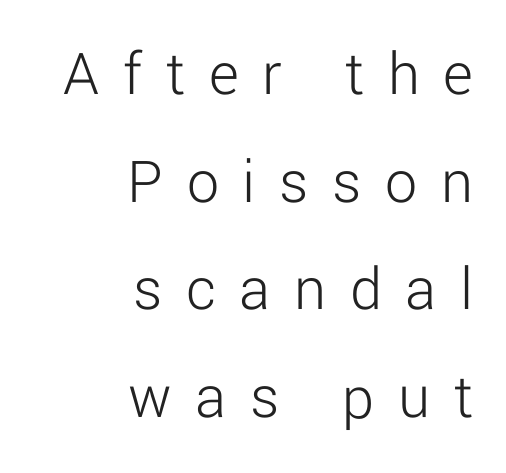
Q: Is the text bold? A: No.
Q: Is the text italic (slanted)? A: No, it is upright.
Q: Is the typeface a serif or a sans-serif typeface? A: Sans-serif.
Q: Is the text underlined? A: No.
Q: How is the paragraph aligned? A: Right-aligned.
Q: Is the spacing between letters normal or unusually wide? A: Unusually wide.
Q: Is the spacing between lines tight, normal or loose? A: Normal.
Q: Width (condensed, normal, or wide)? A: Normal.
Q: Stroke contrast? A: Low.
Q: x-height? A: Medium.
Q: Monospaced? A: No.
